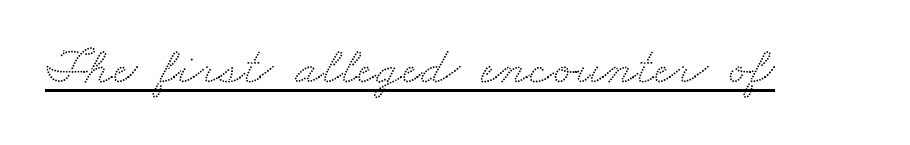
{"serif": "yes", "width": "wide", "stroke_contrast": "medium", "x_height": "small", "monospaced": "no", "underline": "yes", "letter_spacing": "normal", "letter_spacing_em": 0.0, "glyph_px": 54}
